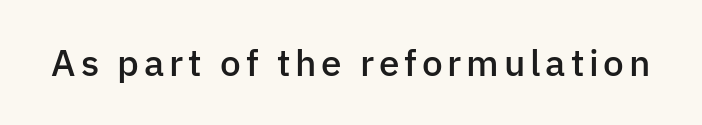
A bare baseline throughout the passage. What kind of face is this? One without serifs — a sans. Bold? Not quite — semibold, heavier than regular but stopping short. Ordinary non-slanted type is in use. Looks like regular typesetting: each glyph gets only the width it needs.
